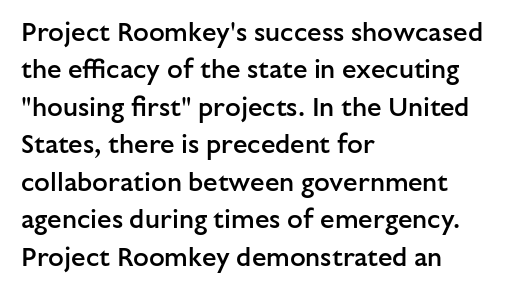
Q: Is the text bold? A: Semi-bold.
Q: Is the text italic (slanted)? A: No, it is upright.
Q: Is the text underlined? A: No.
Q: How is the paragraph aligned? A: Left-aligned.
Q: Is the spacing between letters normal or unusually wide? A: Normal.
Q: Is the spacing between lines tight, normal or loose? A: Normal.
